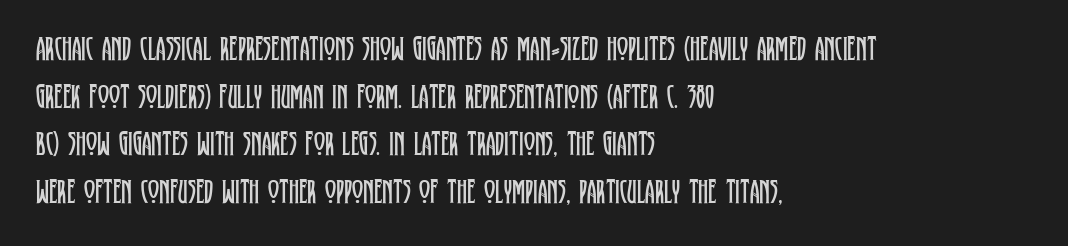
{"serif": "yes", "italic": "no", "bold": "no", "weight": "regular", "width": "condensed", "stroke_contrast": "low", "x_height": "large", "monospaced": "no", "underline": "no", "align": "left", "line_spacing": "normal", "line_spacing_ratio": 1.4, "letter_spacing": "normal", "letter_spacing_em": 0.0, "glyph_px": 34}
